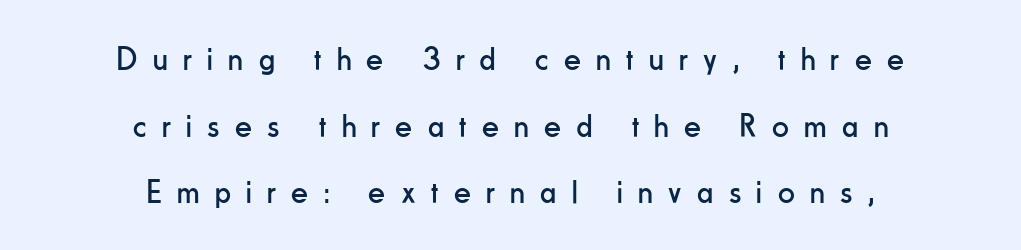
Q: Is the text bold? A: No.
Q: Is the text italic (slanted)? A: No, it is upright.
Q: Is the typeface a serif or a sans-serif typeface? A: Sans-serif.
Q: Is the text underlined? A: No.
Q: How is the paragraph aligned? A: Centered.
Q: Is the spacing between letters normal or unusually wide? A: Unusually wide.
Q: Is the spacing between lines tight, normal or loose? A: Loose.
Q: Width (condensed, normal, or wide)? A: Condensed.
Q: Stroke contrast? A: Low.
Q: x-height? A: Small.
Q: Monospaced? A: No.
